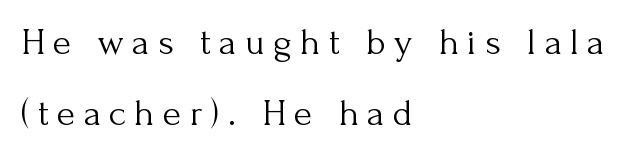
Q: Is the text bold? A: No.
Q: Is the text italic (slanted)? A: No, it is upright.
Q: Is the typeface a serif or a sans-serif typeface? A: Serif.
Q: Is the text underlined? A: No.
Q: How is the paragraph aligned? A: Left-aligned.
Q: Is the spacing between letters normal or unusually wide? A: Unusually wide.
Q: Width (condensed, normal, or wide)? A: Normal.
Q: Stroke contrast? A: Medium.
Q: x-height? A: Small.
Q: Monospaced? A: No.
